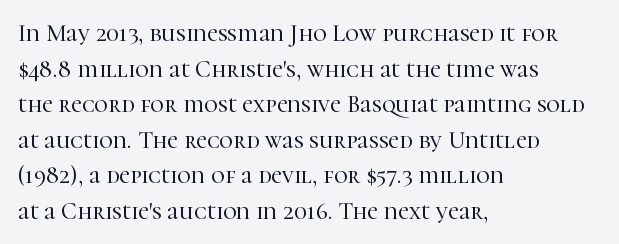
The lettering holds an erect, upright posture throughout. Inter-character spacing is left at the font's built-in metrics. The glyphs are unaccompanied by any horizontal stroke below them. Horizontal alignment here is leftward, the default for most running prose. Is there much room between lines? A standard amount, neither cramped nor airy.
